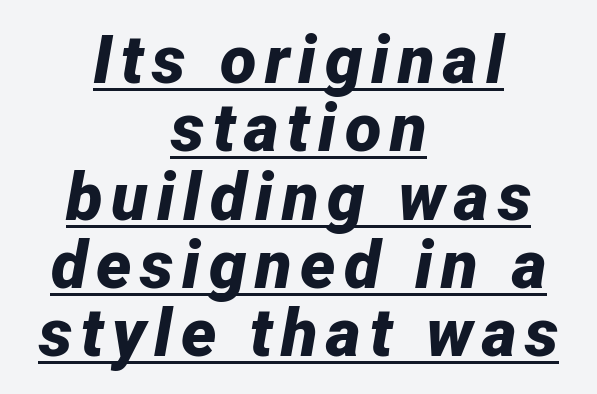
Q: Is the text bold? A: Yes.
Q: Is the text italic (slanted)? A: Yes, it leans right by about 12 degrees.
Q: Is the text underlined? A: Yes.
Q: How is the paragraph aligned? A: Centered.
Q: Is the spacing between lines tight, normal or loose? A: Tight.
Q: Width (condensed, normal, or wide)? A: Normal.
Q: Stroke contrast? A: Low.
Q: x-height? A: Medium.
Q: Monospaced? A: No.
